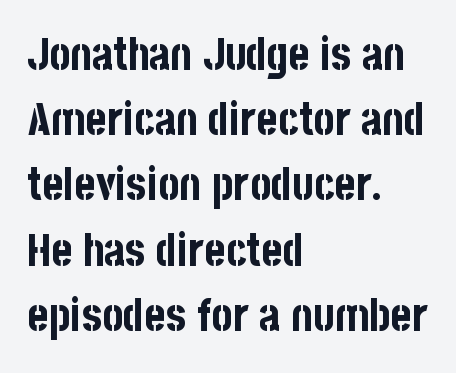
{"serif": "no", "italic": "no", "bold": "yes", "weight": "bold", "width": "condensed", "stroke_contrast": "low", "x_height": "large", "monospaced": "no", "underline": "no", "align": "left", "line_spacing": "normal", "line_spacing_ratio": 1.45, "letter_spacing": "normal", "letter_spacing_em": 0.0, "glyph_px": 45}
